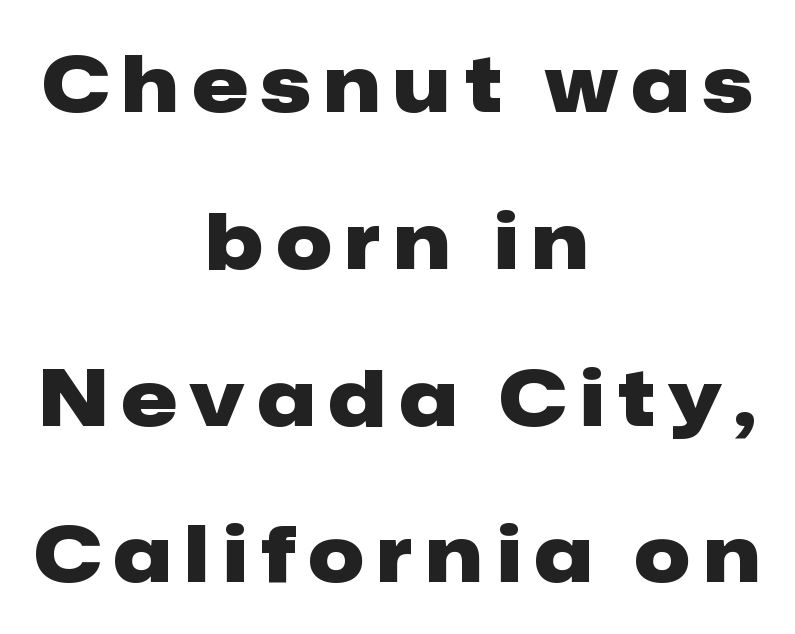
The image shows 78 px heavy sans-serif type, upright; set centered, loose line spacing (2.01x), not underlined; low stroke contrast and a medium x-height.
